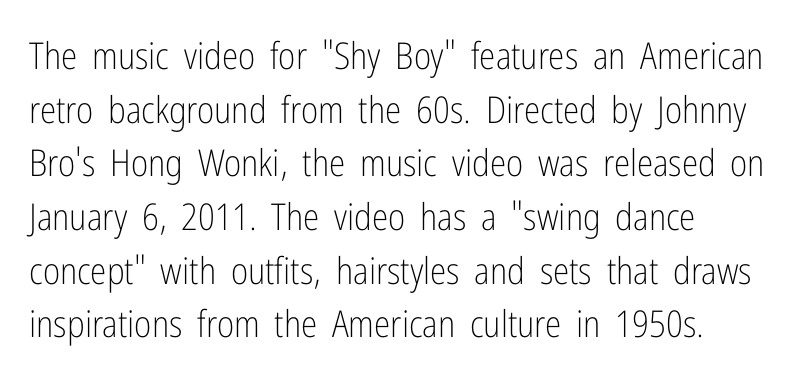
The image shows 37 px light, condensed sans-serif type, upright; set left-aligned, normal line spacing (1.45x), normal letter spacing, not underlined; low stroke contrast and a medium x-height.
